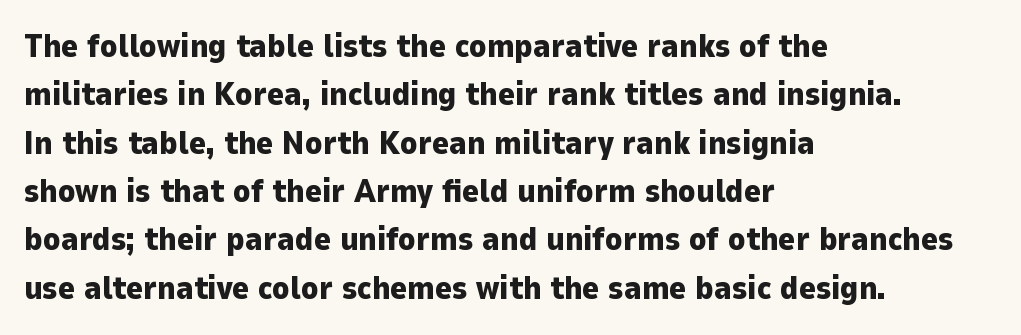
Unlike a traditional serif, this face leaves its strokes unadorned. Heavy-handed strokes throughout: this text is bold. Quick note: underline off. Characters follow at the spacing the type designer built in. This sample has the flowing, uneven cadence of proportional lettering.
